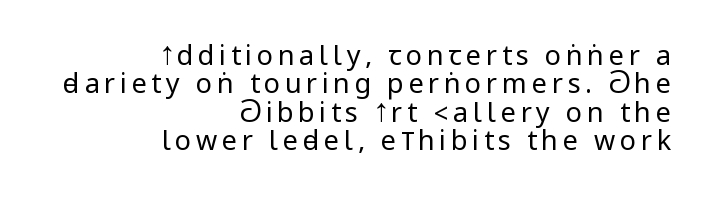
Q: Is the text bold? A: No.
Q: Is the text italic (slanted)? A: No, it is upright.
Q: Is the text underlined? A: No.
Q: How is the paragraph aligned? A: Right-aligned.
Q: Is the spacing between lines tight, normal or loose? A: Tight.
